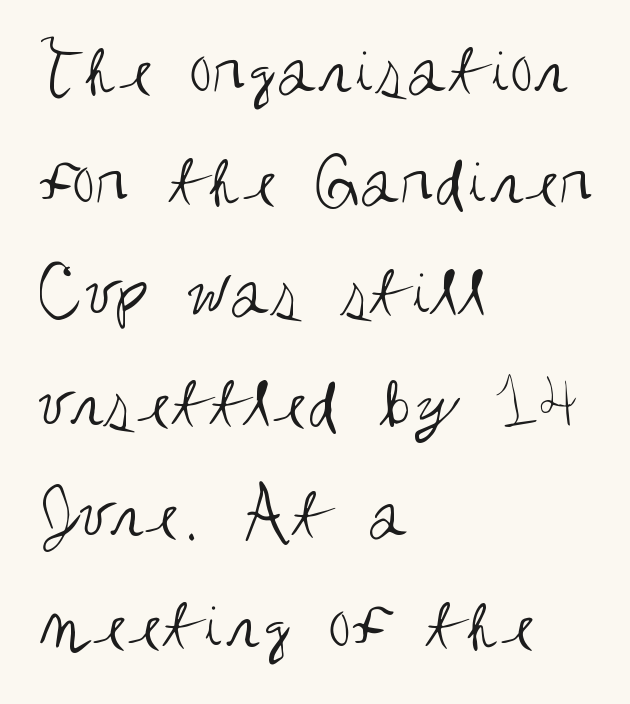
Q: Is the text bold? A: No.
Q: Is the typeface a serif or a sans-serif typeface? A: Sans-serif.
Q: Is the text underlined? A: No.
Q: How is the paragraph aligned? A: Left-aligned.
Q: Is the spacing between letters normal or unusually wide? A: Normal.
Q: Is the spacing between lines tight, normal or loose? A: Normal.
Q: Width (condensed, normal, or wide)? A: Condensed.
Q: Stroke contrast? A: Medium.
Q: x-height? A: Large.
Q: Monospaced? A: No.
